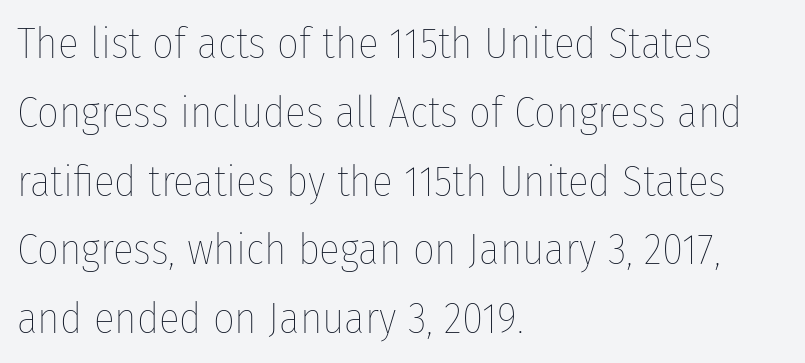
{"italic": "no", "bold": "no", "weight": "thin", "width": "condensed", "stroke_contrast": "low", "x_height": "medium", "monospaced": "no", "underline": "no", "align": "left", "line_spacing": "normal", "line_spacing_ratio": 1.6, "letter_spacing": "normal", "letter_spacing_em": 0.0, "glyph_px": 43}
